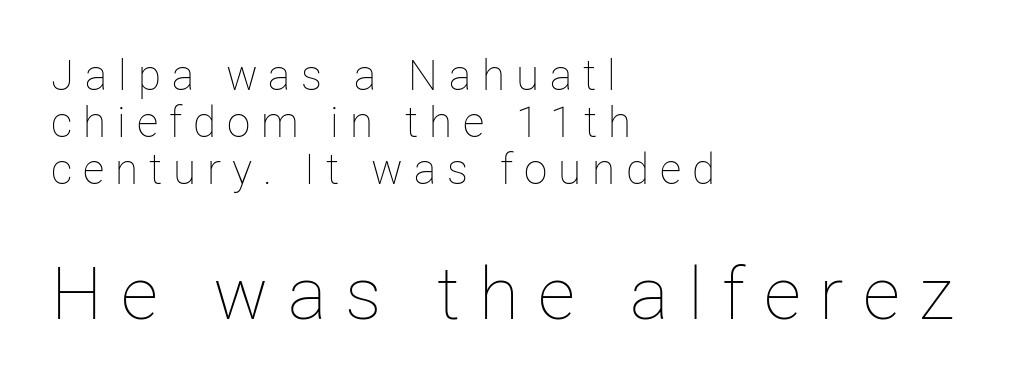
The rendering uses a small line-height, squeezing the rows. Here the glyphs are tracked loosely, breaking word shapes into spaced letters. Visually the block forms a straight wall on the left and a jagged coastline on the right. The specimen omits any rule beneath the text block's lines. The face used here is proportionally spaced, like ordinary book or web type.
